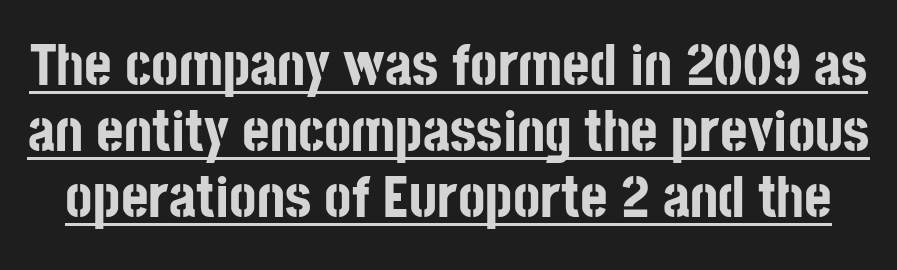
A typesetter would mark this as roman, not italic. Honestly, the underline is the first thing you notice here. Serifs: no, the terminals of the letterforms are clean. Letter spacing: default.
